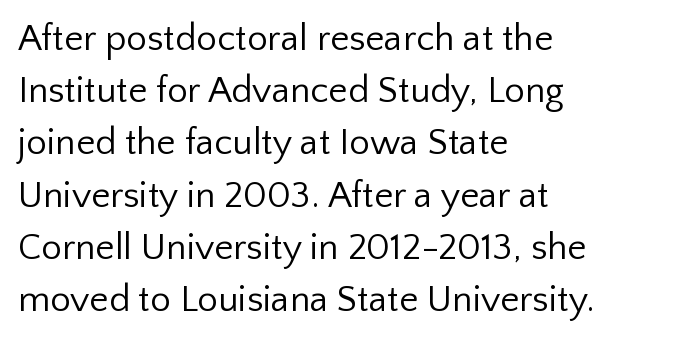
Spacing verdict: proportional, widths tailored to each character. Beneath every word, the page is bare. This sample uses an upright cut, with every glyph sitting square on the baseline. Summary of vertical rhythm: regular, with standard interline spacing.
